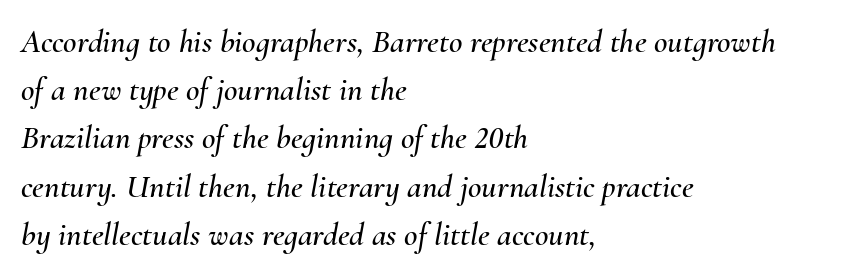
The image shows 33 px text type, italic (leaning right); set left-aligned, normal line spacing (1.46x), normal letter spacing, not underlined; medium stroke contrast and a small x-height.
